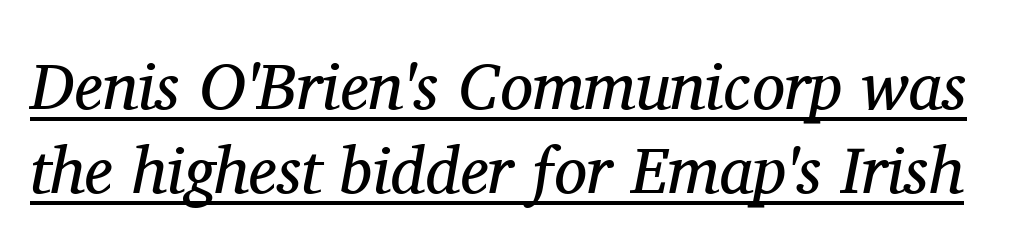
Q: Is the text bold? A: No.
Q: Is the text italic (slanted)? A: Yes, it leans right by about 11 degrees.
Q: Is the typeface a serif or a sans-serif typeface? A: Serif.
Q: Is the text underlined? A: Yes.
Q: Is the spacing between letters normal or unusually wide? A: Normal.
Q: Is the spacing between lines tight, normal or loose? A: Normal.
Q: Width (condensed, normal, or wide)? A: Normal.
Q: Stroke contrast? A: Medium.
Q: x-height? A: Medium.
Q: Monospaced? A: No.
